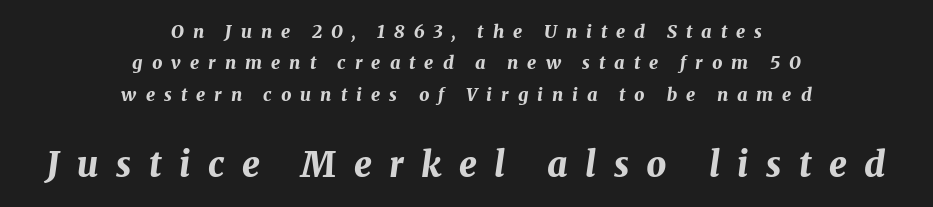
The image shows 35 px bold type, italic (leaning right); set centered, line spacing 1.74x, unusually wide letter spacing (+0.5 em), not underlined; the second (bottom) block is 1.94x larger; medium stroke contrast and a medium x-height.
